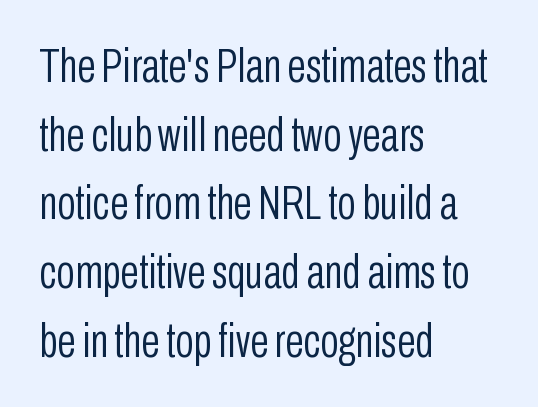
Counters stay open thanks to moderate or lighter strokes. Look at the bottom of the vertical strokes: they stop flat, with no serifs. This sample has the flowing, uneven cadence of proportional lettering. These lines keep a tight, regular rhythm from letter to letter. Characters remain perfectly vertical along every line. Regarding leading, the lines here are spaced in the standard way.
